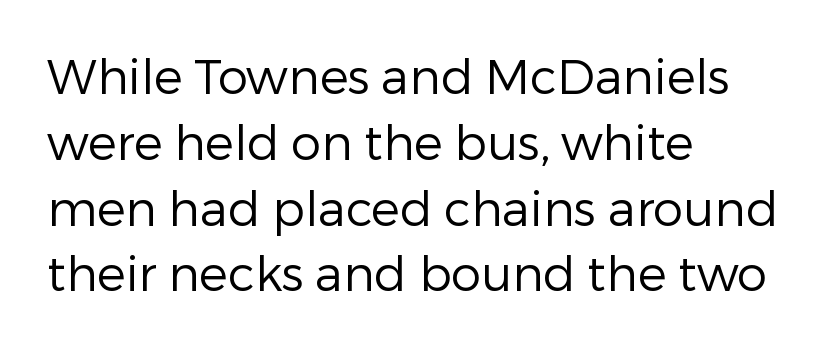
Only glyphs here, with clear space below each row. Proportional: the letters do not fall into vertical columns. Compared with a typical body face, this is equally light or lighter still. Casual observation: everything's shoved over to the left. Notice how the stems are strictly vertical — no italics here. Is this a sans? Yes — the strokes have no serifs.
